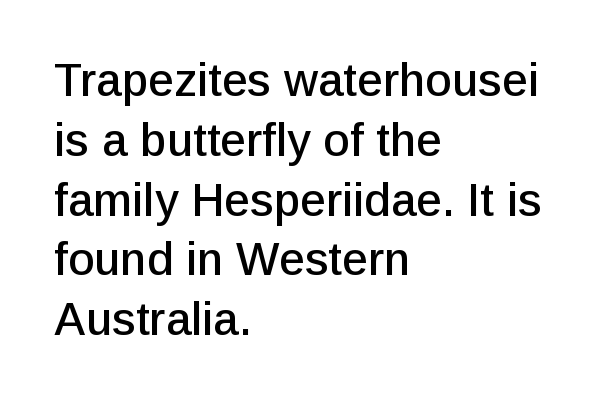
The image shows 46 px sans-serif type, upright; set left-aligned, normal line spacing (1.3x), normal letter spacing, not underlined; low stroke contrast and a medium x-height.
